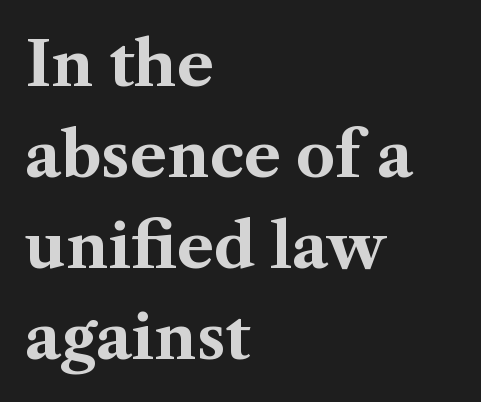
Q: Is the text bold? A: Yes.
Q: Is the text italic (slanted)? A: No, it is upright.
Q: Is the typeface a serif or a sans-serif typeface? A: Serif.
Q: Is the text underlined? A: No.
Q: How is the paragraph aligned? A: Left-aligned.
Q: Is the spacing between letters normal or unusually wide? A: Normal.
Q: Is the spacing between lines tight, normal or loose? A: Normal.
Q: Width (condensed, normal, or wide)? A: Normal.
Q: Stroke contrast? A: Medium.
Q: x-height? A: Medium.
Q: Monospaced? A: No.
